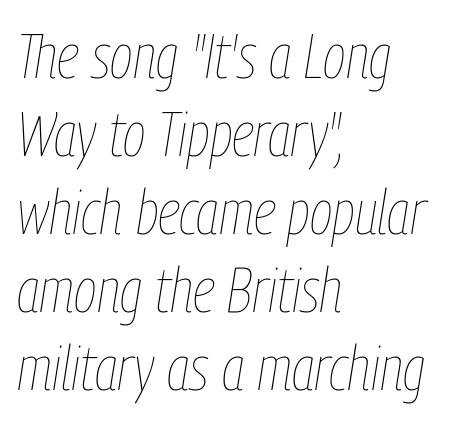
Q: Is the text bold? A: No.
Q: Is the text italic (slanted)? A: Yes, it leans right by about 9 degrees.
Q: Is the text underlined? A: No.
Q: How is the paragraph aligned? A: Left-aligned.
Q: Is the spacing between letters normal or unusually wide? A: Normal.
Q: Is the spacing between lines tight, normal or loose? A: Normal.
Q: Width (condensed, normal, or wide)? A: Condensed.
Q: Stroke contrast? A: Low.
Q: x-height? A: Medium.
Q: Monospaced? A: No.
